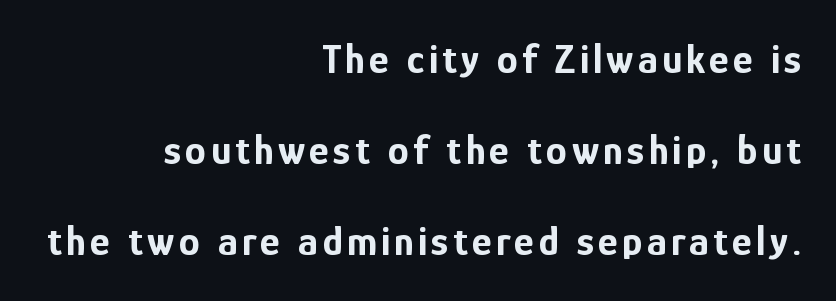
Q: Is the text bold? A: Yes.
Q: Is the text italic (slanted)? A: No, it is upright.
Q: Is the typeface a serif or a sans-serif typeface? A: Sans-serif.
Q: Is the text underlined? A: No.
Q: How is the paragraph aligned? A: Right-aligned.
Q: Is the spacing between lines tight, normal or loose? A: Loose.
Q: Width (condensed, normal, or wide)? A: Condensed.
Q: Stroke contrast? A: Low.
Q: x-height? A: Medium.
Q: Monospaced? A: No.
